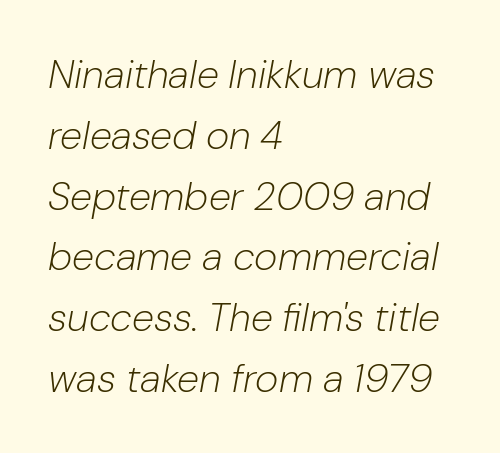
{"italic": "yes", "lean": "right", "slant_degrees": 10, "bold": "no", "weight": "light", "width": "normal", "stroke_contrast": "low", "x_height": "medium", "monospaced": "no", "underline": "no", "align": "left", "line_spacing": "normal", "line_spacing_ratio": 1.52, "letter_spacing": "normal", "letter_spacing_em": 0.0, "glyph_px": 40}
